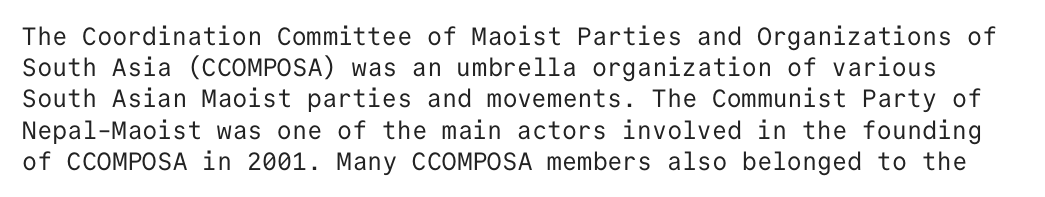
Q: Is the text bold? A: No.
Q: Is the text italic (slanted)? A: No, it is upright.
Q: Is the text underlined? A: No.
Q: Is the spacing between letters normal or unusually wide? A: Normal.
Q: Is the spacing between lines tight, normal or loose? A: Normal.
